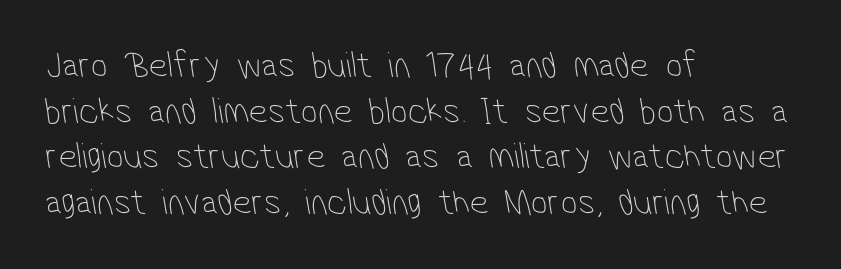
The image shows 37 px thin, condensed sans-serif type; set left-aligned, line spacing 1.23x, normal letter spacing, not underlined; low stroke contrast and a medium x-height.
